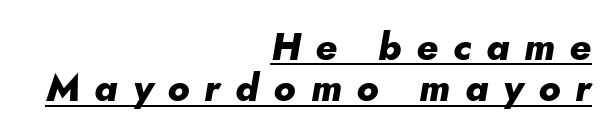
Notice how the passage keeps a crisp vertical edge on the right only. The specimen includes a rule beneath the text block's lines. The letters advance in unequal steps, a hallmark of proportional type. Quick note: interline space is minimal.
